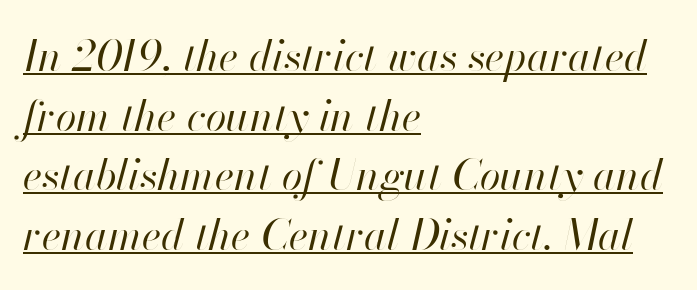
{"italic": "yes", "lean": "right", "slant_degrees": 13, "bold": "no", "weight": "regular", "width": "normal", "stroke_contrast": "high", "x_height": "small", "monospaced": "no", "underline": "yes", "align": "left", "line_spacing": "normal", "line_spacing_ratio": 1.42, "letter_spacing": "normal", "letter_spacing_em": 0.0, "glyph_px": 42}
